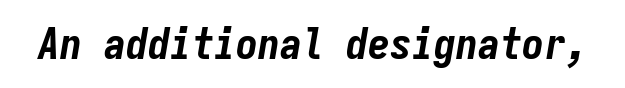
{"italic": "yes", "lean": "right", "slant_degrees": 9, "bold": "yes", "weight": "bold", "width": "condensed", "stroke_contrast": "low", "x_height": "medium", "monospaced": "yes", "underline": "no", "letter_spacing": "normal", "letter_spacing_em": 0.0, "glyph_px": 44}
